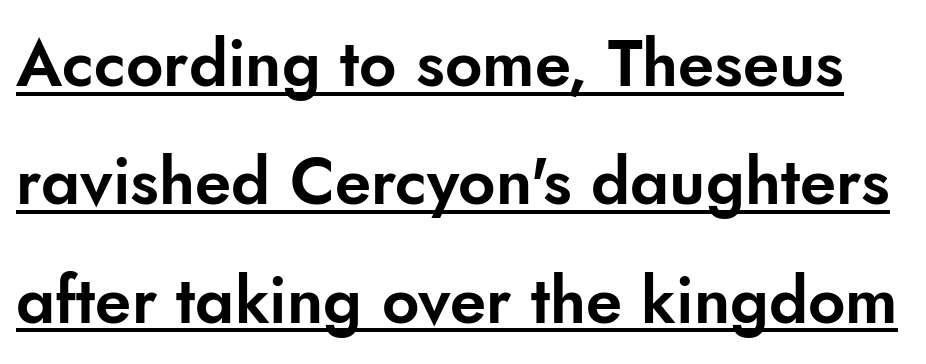
The image shows 65 px sans-serif type, upright; set line spacing 1.82x, normal letter spacing, underlined; low stroke contrast and a small x-height.
